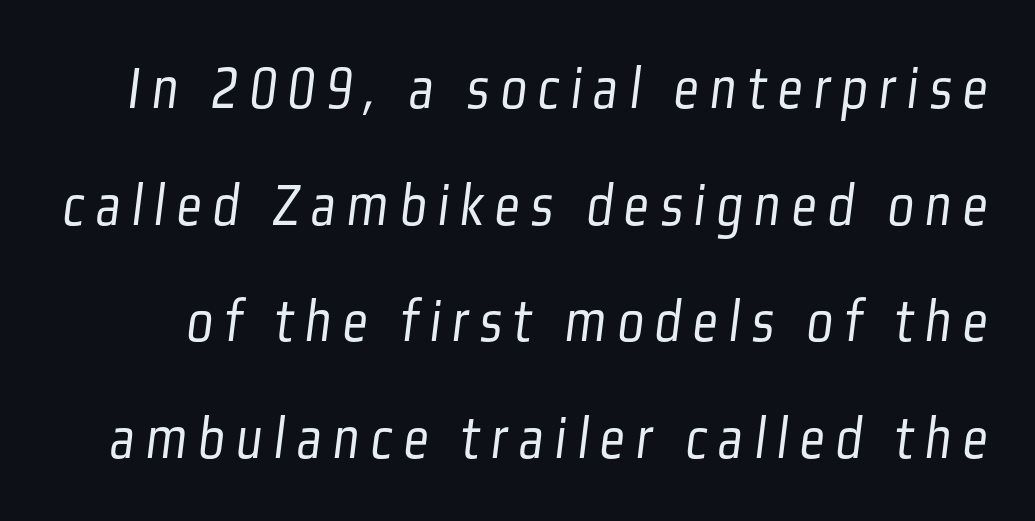
Spacing verdict: proportional, widths tailored to each character. Only glyphs here, with clear space below each row. Is the stroke heavy? The answer is a plain regular-or-lighter. Regarding serifs, this sample does without them.
